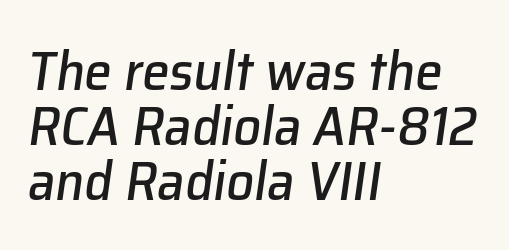
{"italic": "yes", "lean": "right", "slant_degrees": 8, "width": "normal", "stroke_contrast": "low", "x_height": "medium", "monospaced": "no", "underline": "no", "align": "left", "line_spacing": "tight", "line_spacing_ratio": 1.0, "letter_spacing": "normal", "letter_spacing_em": 0.0, "glyph_px": 55}
